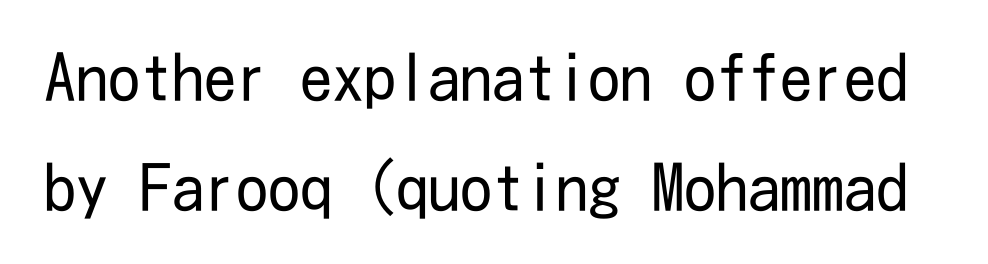
{"serif": "no", "italic": "no", "bold": "no", "weight": "regular", "width": "condensed", "stroke_contrast": "low", "x_height": "medium", "underline": "no", "line_spacing_ratio": 1.72, "letter_spacing": "normal", "letter_spacing_em": 0.0, "glyph_px": 64}
